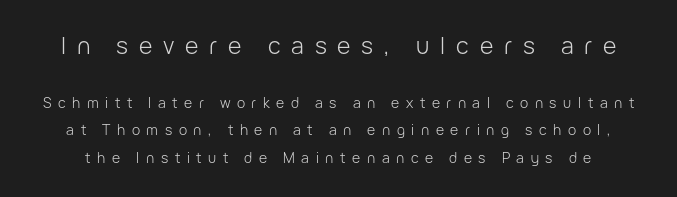
Q: Is the text bold? A: No.
Q: Is the text italic (slanted)? A: No, it is upright.
Q: Is the text underlined? A: No.
Q: Is the spacing between letters normal or unusually wide? A: Unusually wide.
Q: Is the spacing between lines tight, normal or loose? A: Loose.
Q: Which block of text is set in a larger size, the first (top) or the second (bottom)? A: The first (top) one.
